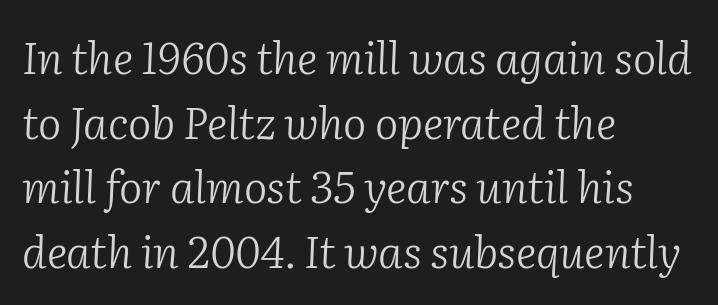
Honestly, the letter spacing is just normal — you wouldn't notice it. Line starts are locked; line ends wander. The block of text has a typical density, with ordinary space between rows. The typesetting does not lean heavy: it is not bold. The face used here is proportionally spaced, like ordinary book or web type. The lettering tilts uniformly, giving the passage an italic look.
